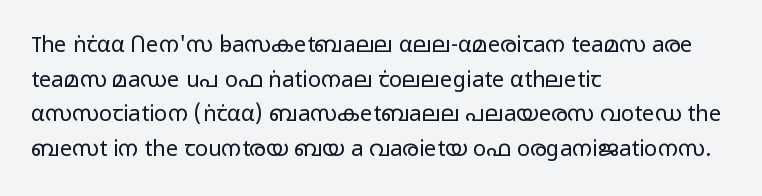
The image shows 22 px text type, upright; set left-aligned, normal line spacing (1.57x), normal letter spacing, not underlined.
